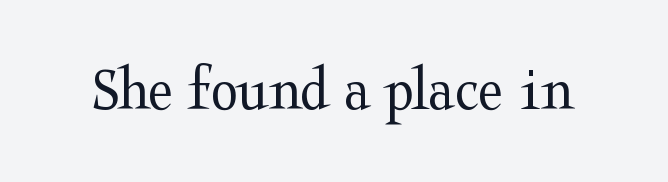
{"serif": "yes", "italic": "no", "bold": "no", "weight": "regular", "width": "wide", "stroke_contrast": "medium", "x_height": "medium", "monospaced": "no", "underline": "no", "letter_spacing": "normal", "letter_spacing_em": 0.0, "glyph_px": 63}
